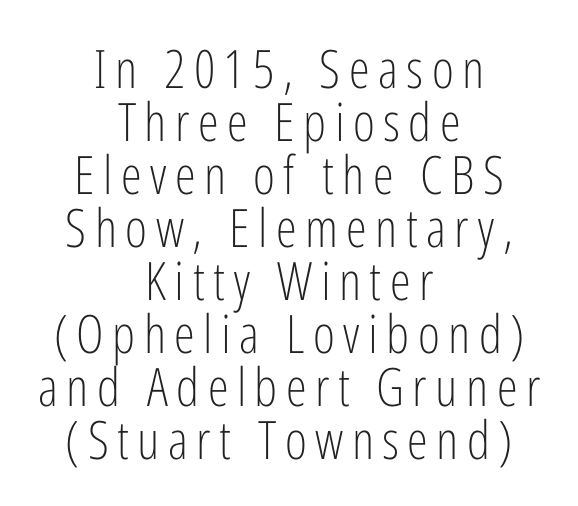
{"serif": "no", "italic": "no", "bold": "no", "weight": "light", "width": "condensed", "stroke_contrast": "low", "x_height": "medium", "monospaced": "no", "underline": "no", "align": "center", "line_spacing": "tight", "line_spacing_ratio": 1.0, "glyph_px": 53}
